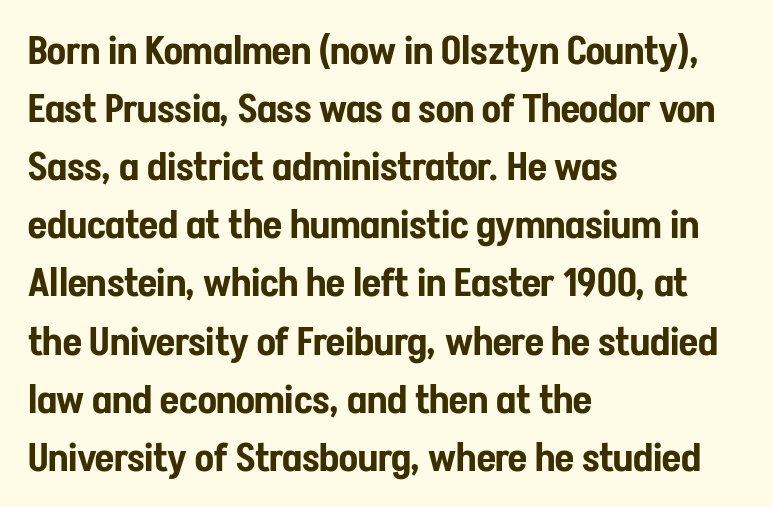
Honestly, there is no underline to notice here at all. Character widths vary here, with narrow letters taking less room than wide ones. The line-height multiplier appears to be the usual default. Examine the stroke ends and you'll find no serifs. Rendered with straight, roman letterforms. The gaps between neighbouring characters are ordinary and unremarkable.
